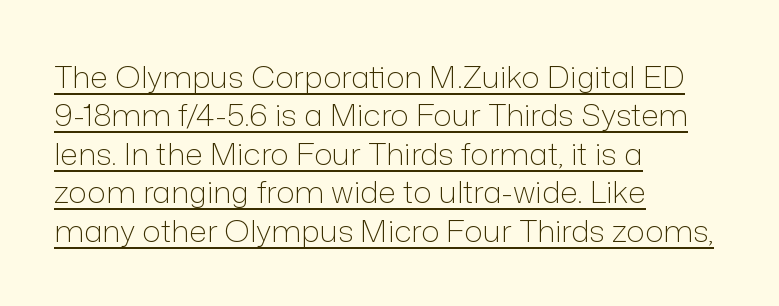
{"serif": "no", "italic": "no", "bold": "no", "weight": "light", "width": "normal", "stroke_contrast": "low", "x_height": "medium", "monospaced": "no", "underline": "yes", "align": "left", "line_spacing_ratio": 1.24, "letter_spacing": "normal", "letter_spacing_em": 0.0, "glyph_px": 31}
